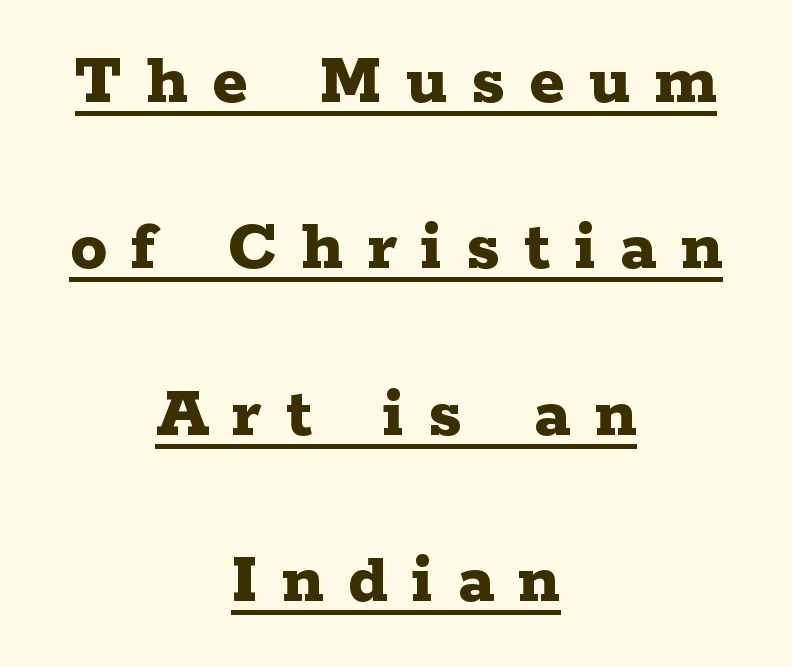
Yep, those are serifs on the letters. Ordinary non-slanted type is in use. Is there much room between lines? Yes — plenty of vertical air separates them. The face used here is rendered with a markedly widened letterfit. Line starts and ends both wander, symmetrically. The sample has been set heavy, in full bold.
